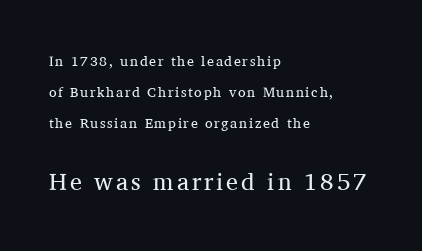
Q: Is the text bold? A: No.
Q: Is the text italic (slanted)? A: No, it is upright.
Q: Is the text underlined? A: No.
Q: How is the paragraph aligned? A: Left-aligned.
Q: Is the spacing between lines tight, normal or loose? A: Loose.
Q: Which block of text is set in a larger size, the first (top) or the second (bottom)? A: The second (bottom) one.
